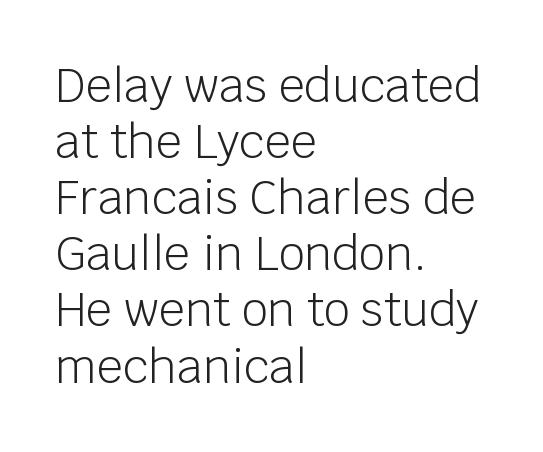
Q: Is the text bold? A: No.
Q: Is the text italic (slanted)? A: No, it is upright.
Q: Is the typeface a serif or a sans-serif typeface? A: Sans-serif.
Q: Is the text underlined? A: No.
Q: How is the paragraph aligned? A: Left-aligned.
Q: Is the spacing between letters normal or unusually wide? A: Normal.
Q: Width (condensed, normal, or wide)? A: Normal.
Q: Stroke contrast? A: Low.
Q: x-height? A: Large.
Q: Monospaced? A: No.
